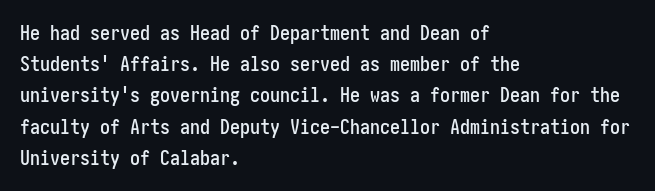
You could call the tracking neutral — neither tight nor loose. No italicization has been applied; the sample stays upright. Just letters on the line, the space beneath them empty. Compared with typical paragraphs, the rows here are spaced about the same.
